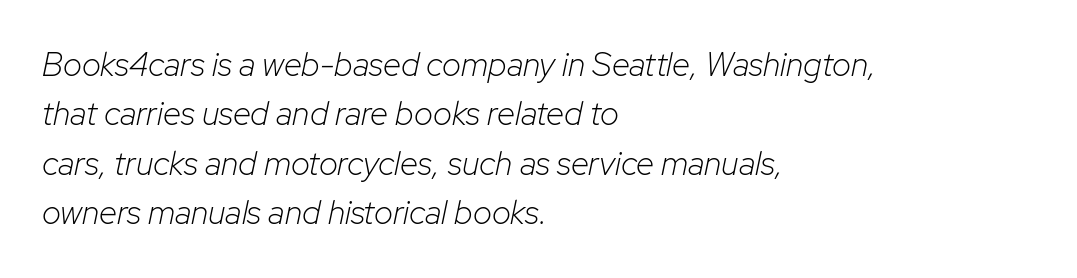
Q: Is the text bold? A: No.
Q: Is the text italic (slanted)? A: Yes, it leans right by about 12 degrees.
Q: Is the text underlined? A: No.
Q: How is the paragraph aligned? A: Left-aligned.
Q: Is the spacing between letters normal or unusually wide? A: Normal.
Q: Is the spacing between lines tight, normal or loose? A: Normal.
Q: Width (condensed, normal, or wide)? A: Normal.
Q: Stroke contrast? A: Low.
Q: x-height? A: Medium.
Q: Monospaced? A: No.
